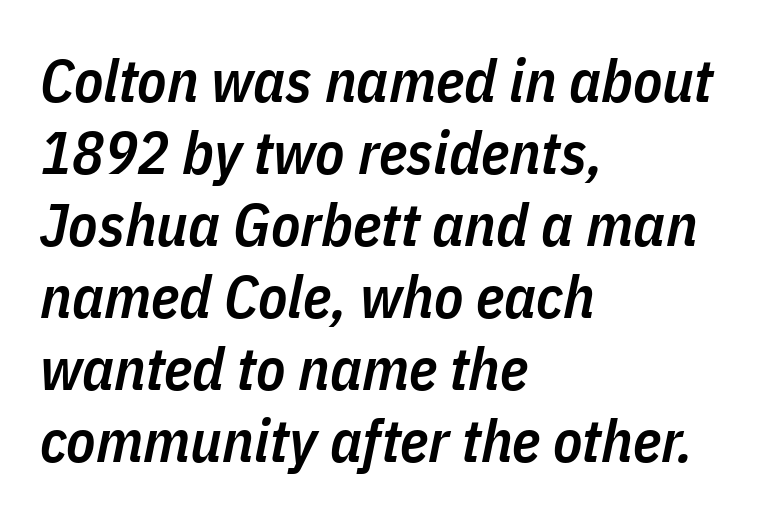
No extra tracking has been applied to these lines. The rendering uses a semibold face; strokes are thickened but not to full bold. Observe the lean: these are italic letterforms. Left-aligned paragraph, ragged on the right.
